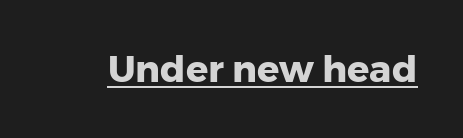
Every stem runs plumb, perpendicular to the baseline. How are the letters spaced? Ordinarily, with no added tracking. I'd call this a sans setting — the letters go barefoot. The face used here appears with an underline applied. Spacing verdict: proportional, widths tailored to each character. These lines carry a lot of weight — the face is fully bold.
